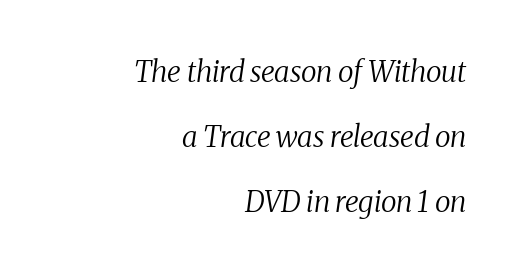
{"serif": "yes", "italic": "yes", "lean": "right", "slant_degrees": 8, "bold": "no", "weight": "regular", "width": "normal", "stroke_contrast": "medium", "x_height": "medium", "monospaced": "no", "underline": "no", "align": "right", "line_spacing": "loose", "line_spacing_ratio": 2.25, "letter_spacing": "normal", "letter_spacing_em": 0.0, "glyph_px": 29}
